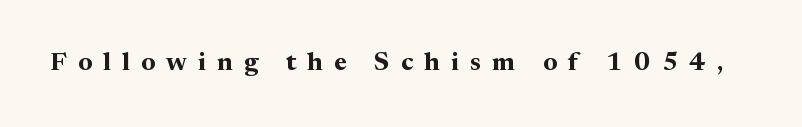
The image shows 26 px bold type, upright; set unusually wide letter spacing (+0.43 em), not underlined.
